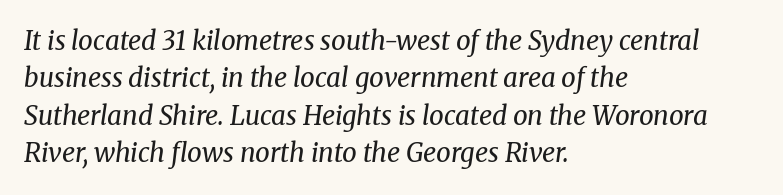
Leading matches the norm, producing a regular column. Every row of glyphs begins at an identical x-position on the left. If you drew a line through each stem, it would be angled. The font sits on the lighter half of the weight spectrum, regular included. A typesetter would call this zero additional tracking. Plain, unruled lines of type.
